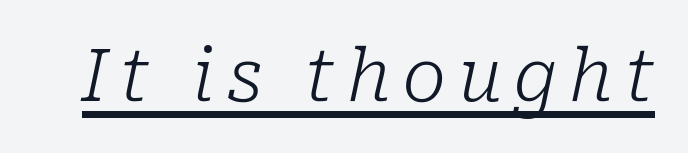
The image shows 72 px light serif type, italic (leaning right); set underlined; low stroke contrast and a medium x-height.
